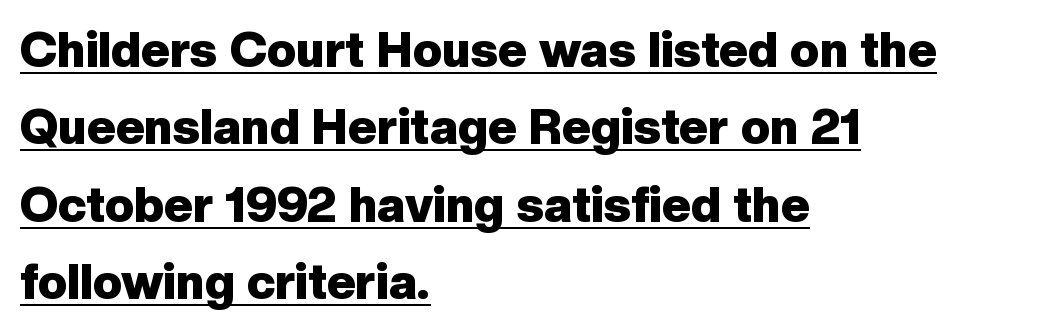
Q: Is the text bold? A: Yes.
Q: Is the text italic (slanted)? A: No, it is upright.
Q: Is the typeface a serif or a sans-serif typeface? A: Sans-serif.
Q: Is the text underlined? A: Yes.
Q: How is the paragraph aligned? A: Left-aligned.
Q: Is the spacing between letters normal or unusually wide? A: Normal.
Q: Is the spacing between lines tight, normal or loose? A: Normal.
Q: Width (condensed, normal, or wide)? A: Normal.
Q: Stroke contrast? A: Low.
Q: x-height? A: Medium.
Q: Monospaced? A: No.
